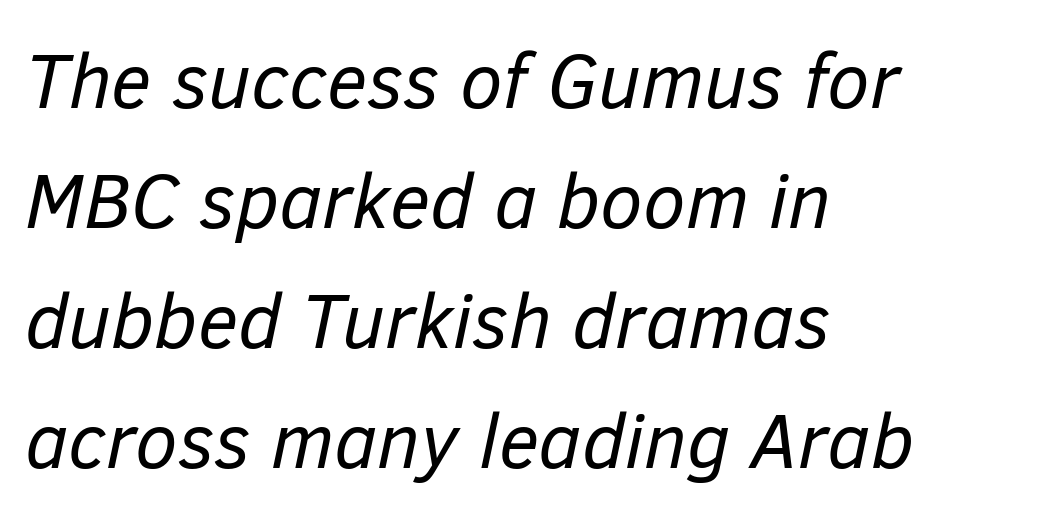
Q: Is the text bold? A: No.
Q: Is the text italic (slanted)? A: Yes, it leans right by about 12 degrees.
Q: Is the text underlined? A: No.
Q: How is the paragraph aligned? A: Left-aligned.
Q: Is the spacing between letters normal or unusually wide? A: Normal.
Q: Is the spacing between lines tight, normal or loose? A: Normal.
Q: Width (condensed, normal, or wide)? A: Normal.
Q: Stroke contrast? A: Low.
Q: x-height? A: Medium.
Q: Monospaced? A: No.
